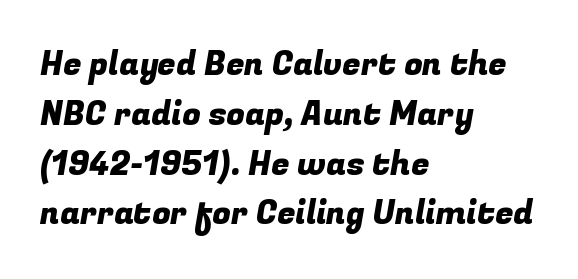
Baseline-to-baseline distance is the conventional proportion of letter height. Is this a sans? Yes — the strokes have no serifs. Lines of text with bare space underneath. The horizontal fit of the characters is conventional and even.
